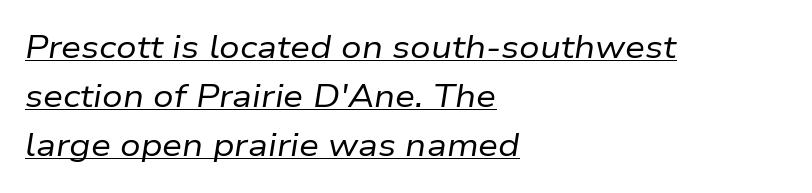
Q: Is the text bold? A: No.
Q: Is the text italic (slanted)? A: Yes, it leans right by about 9 degrees.
Q: Is the text underlined? A: Yes.
Q: How is the paragraph aligned? A: Left-aligned.
Q: Is the spacing between letters normal or unusually wide? A: Normal.
Q: Is the spacing between lines tight, normal or loose? A: Normal.
Q: Width (condensed, normal, or wide)? A: Normal.
Q: Stroke contrast? A: Low.
Q: x-height? A: Medium.
Q: Monospaced? A: No.
